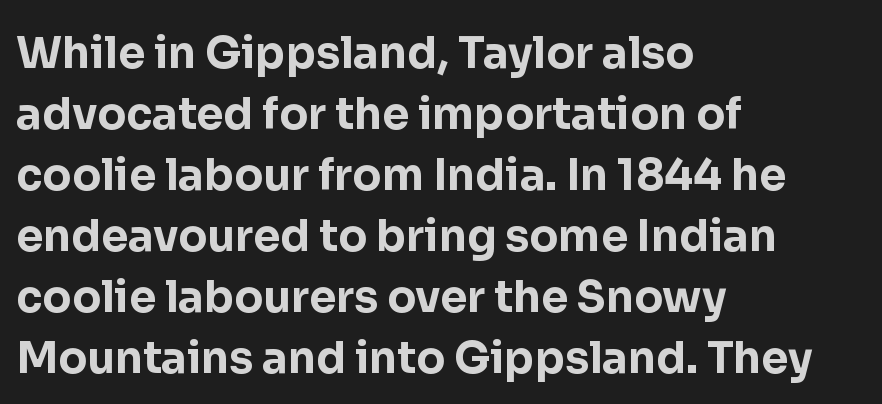
Looks like regular typesetting: each glyph gets only the width it needs. Summary of weight: heavy, a full bold. Each line starts at the same left margin while the right side varies. How would I describe the line gaps? Plain and ordinary.
